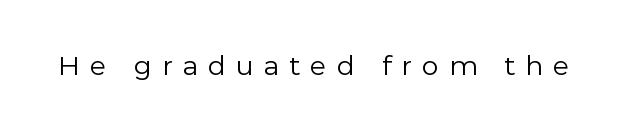
Q: Is the text bold? A: No.
Q: Is the text italic (slanted)? A: No, it is upright.
Q: Is the typeface a serif or a sans-serif typeface? A: Sans-serif.
Q: Is the text underlined? A: No.
Q: Is the spacing between letters normal or unusually wide? A: Unusually wide.
Q: Width (condensed, normal, or wide)? A: Normal.
Q: x-height? A: Medium.
Q: Monospaced? A: No.
